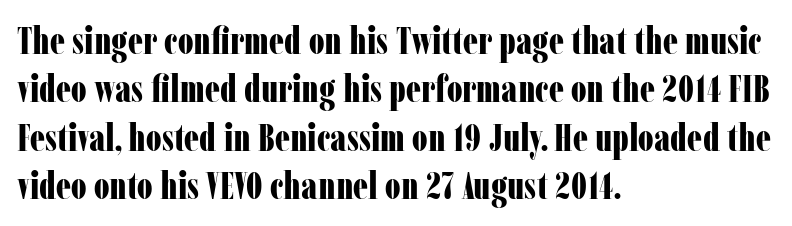
Q: Is the text bold? A: Yes.
Q: Is the text italic (slanted)? A: No, it is upright.
Q: Is the typeface a serif or a sans-serif typeface? A: Serif.
Q: Is the text underlined? A: No.
Q: How is the paragraph aligned? A: Left-aligned.
Q: Is the spacing between letters normal or unusually wide? A: Normal.
Q: Is the spacing between lines tight, normal or loose? A: Normal.
Q: Width (condensed, normal, or wide)? A: Condensed.
Q: Stroke contrast? A: Low.
Q: x-height? A: Medium.
Q: Monospaced? A: No.
